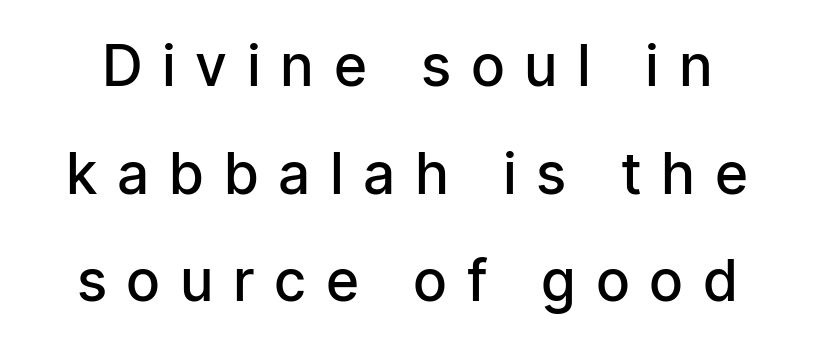
Q: Is the text bold? A: Semi-bold.
Q: Is the text italic (slanted)? A: No, it is upright.
Q: Is the typeface a serif or a sans-serif typeface? A: Sans-serif.
Q: Is the text underlined? A: No.
Q: Is the spacing between letters normal or unusually wide? A: Unusually wide.
Q: Width (condensed, normal, or wide)? A: Condensed.
Q: Stroke contrast? A: Low.
Q: x-height? A: Medium.
Q: Monospaced? A: No.
